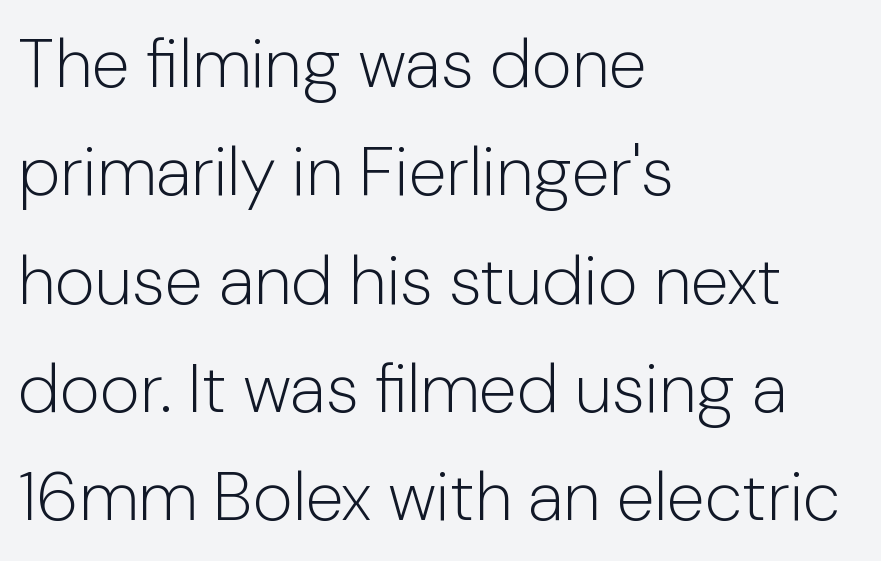
Q: Is the text bold? A: No.
Q: Is the text italic (slanted)? A: No, it is upright.
Q: Is the typeface a serif or a sans-serif typeface? A: Sans-serif.
Q: Is the text underlined? A: No.
Q: How is the paragraph aligned? A: Left-aligned.
Q: Is the spacing between letters normal or unusually wide? A: Normal.
Q: Is the spacing between lines tight, normal or loose? A: Normal.
Q: Width (condensed, normal, or wide)? A: Normal.
Q: Stroke contrast? A: Low.
Q: x-height? A: Medium.
Q: Monospaced? A: No.
